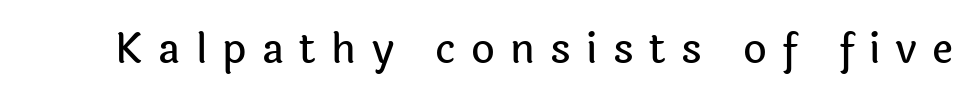
Q: Is the text italic (slanted)? A: No, it is upright.
Q: Is the typeface a serif or a sans-serif typeface? A: Sans-serif.
Q: Is the text underlined? A: No.
Q: Is the spacing between letters normal or unusually wide? A: Unusually wide.
Q: Width (condensed, normal, or wide)? A: Normal.
Q: x-height? A: Medium.
Q: Monospaced? A: No.
